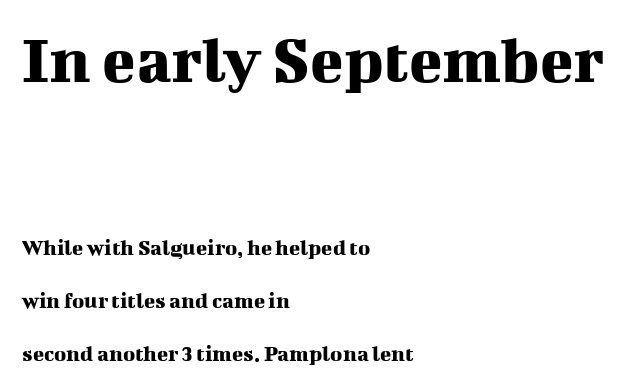
The image shows 69 px serif type, upright; set left-aligned, loose line spacing (2.29x), normal letter spacing, not underlined; the first (top) block is 3.0x larger; medium stroke contrast and a medium x-height.
